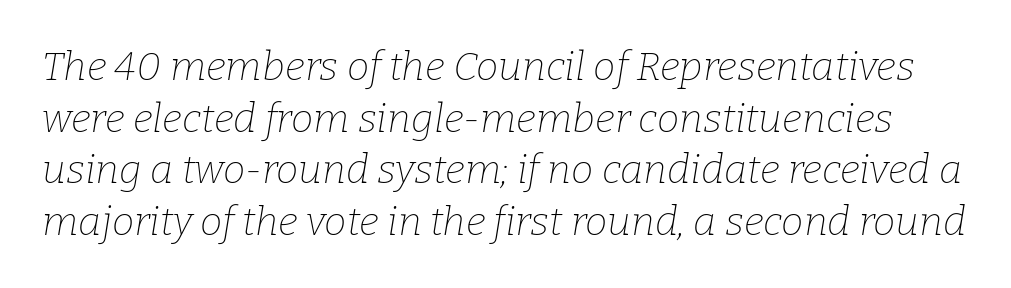
The image shows 40 px thin serif type, italic (leaning right); set normal line spacing (1.29x), normal letter spacing, not underlined; low stroke contrast and a medium x-height.
